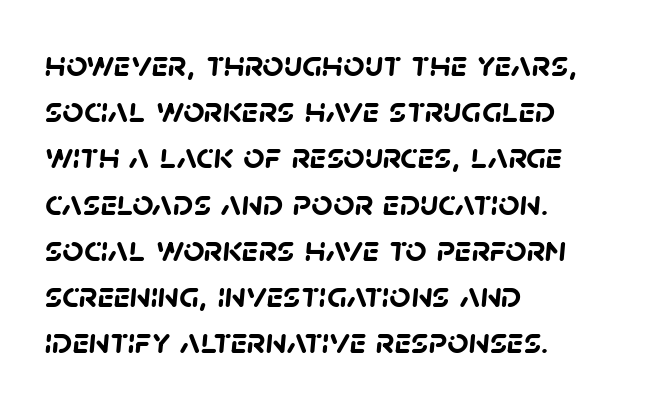
The image shows 37 px semibold sans-serif type; set left-aligned, normal line spacing (1.25x), normal letter spacing, not underlined; low stroke contrast and a large x-height.
